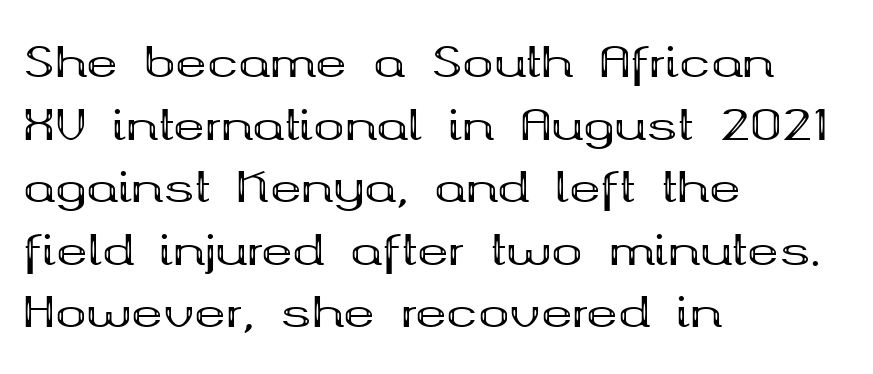
{"serif": "yes", "italic": "no", "bold": "yes", "weight": "bold", "width": "wide", "stroke_contrast": "medium", "x_height": "medium", "monospaced": "no", "underline": "no", "align": "left", "line_spacing": "normal", "line_spacing_ratio": 1.49, "letter_spacing": "normal", "letter_spacing_em": 0.0, "glyph_px": 42}
